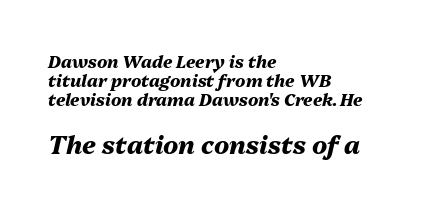
{"italic": "yes", "lean": "right", "slant_degrees": 13, "bold": "yes", "underline": "no", "align": "left", "line_spacing": "tight", "line_spacing_ratio": 1.12, "letter_spacing": "normal", "letter_spacing_em": 0.0, "larger_block": "second", "size_ratio": 1.47, "glyph_px": 25}
